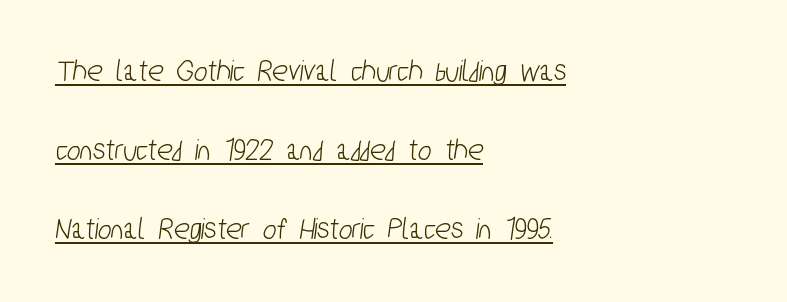
Q: Is the typeface a serif or a sans-serif typeface? A: Sans-serif.
Q: Is the text underlined? A: Yes.
Q: How is the paragraph aligned? A: Left-aligned.
Q: Is the spacing between letters normal or unusually wide? A: Normal.
Q: Is the spacing between lines tight, normal or loose? A: Loose.
Q: Width (condensed, normal, or wide)? A: Condensed.
Q: Stroke contrast? A: Low.
Q: x-height? A: Medium.
Q: Monospaced? A: No.
